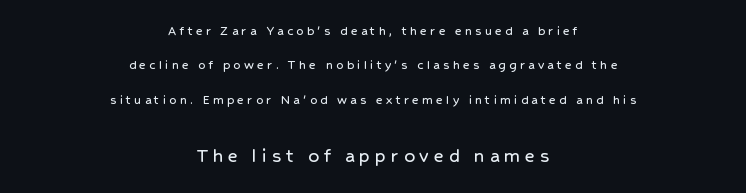
Q: Is the text italic (slanted)? A: No, it is upright.
Q: Is the text underlined? A: No.
Q: How is the paragraph aligned? A: Centered.
Q: Is the spacing between letters normal or unusually wide? A: Unusually wide.
Q: Is the spacing between lines tight, normal or loose? A: Loose.
Q: Which block of text is set in a larger size, the first (top) or the second (bottom)? A: The second (bottom) one.
